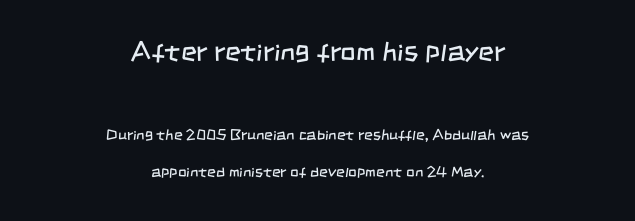
Does the bottom block carry the larger type? No, the top block does. Only glyphs here, with clear space below each row. This rendering uses center alignment, leaving both contours irregular but symmetric. Widely set lines give the paragraph a tall, airy silhouette.
